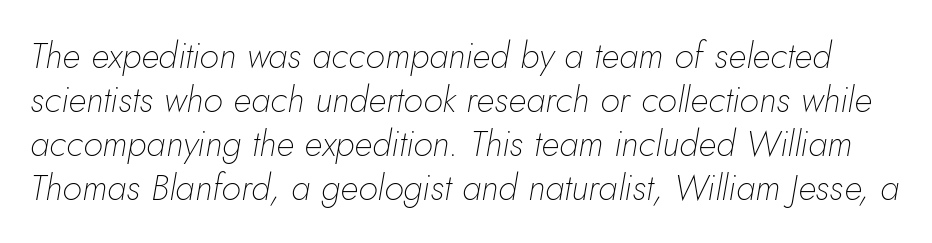
There's an unmistakable incline to the writing here. Descenders hang freely into open space. Each word holds together tightly as a unit, with standard inter-letter gaps. You could not count columns in this text — the font is proportionally spaced. The letterforms sit at book weight or below.
